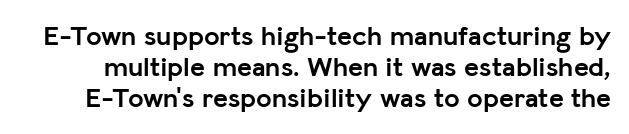
Q: Is the text bold? A: Yes.
Q: Is the text italic (slanted)? A: No, it is upright.
Q: Is the typeface a serif or a sans-serif typeface? A: Sans-serif.
Q: Is the text underlined? A: No.
Q: Is the spacing between letters normal or unusually wide? A: Normal.
Q: Is the spacing between lines tight, normal or loose? A: Tight.
Q: Width (condensed, normal, or wide)? A: Normal.
Q: Stroke contrast? A: Low.
Q: x-height? A: Medium.
Q: Monospaced? A: No.
